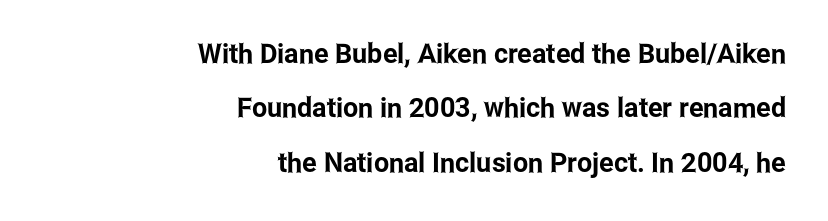
A great deal of white space separates one row of letters from the next. A bare baseline throughout the passage. The typesetter chose a ragged-left arrangement here. The type is set solid horizontally, with unmodified tracking. Posture: upright roman.
